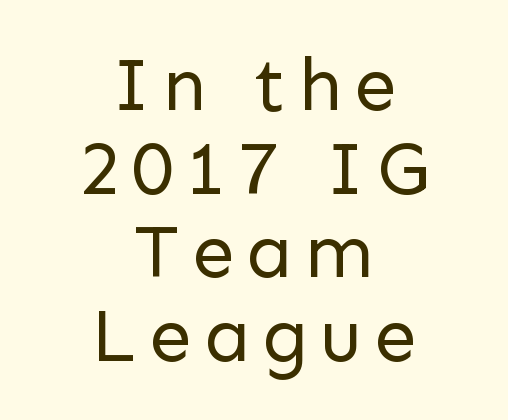
{"serif": "no", "italic": "no", "bold": "no", "weight": "regular", "width": "normal", "stroke_contrast": "low", "x_height": "medium", "monospaced": "no", "underline": "no", "align": "center", "line_spacing": "tight", "line_spacing_ratio": 1.1, "glyph_px": 76}
